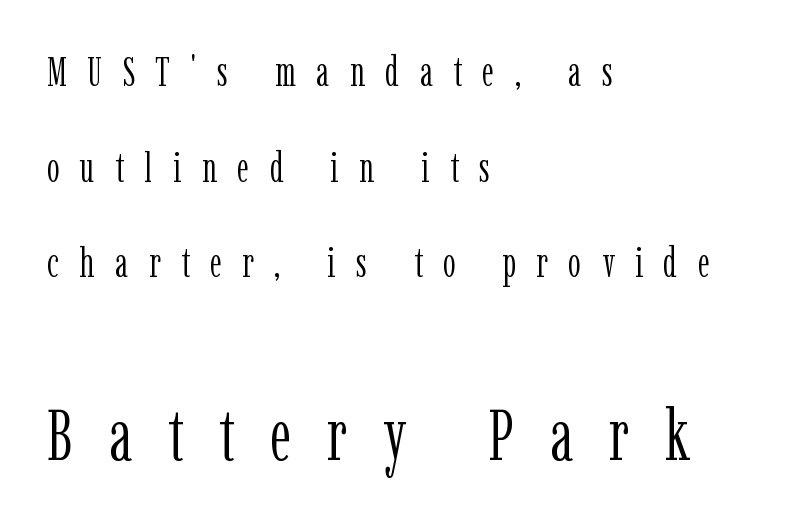
{"serif": "yes", "italic": "no", "bold": "no", "weight": "light", "width": "condensed", "stroke_contrast": "low", "x_height": "medium", "monospaced": "no", "underline": "no", "align": "left", "line_spacing": "loose", "line_spacing_ratio": 2.33, "letter_spacing": "wide", "letter_spacing_em": 0.5, "larger_block": "second", "size_ratio": 1.76, "glyph_px": 72}
